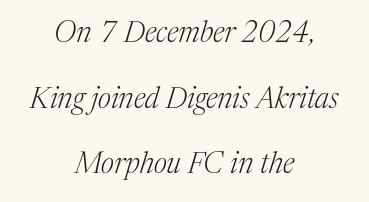
{"serif": "yes", "italic": "yes", "lean": "right", "slant_degrees": 17, "bold": "no", "weight": "light", "width": "normal", "stroke_contrast": "medium", "x_height": "medium", "monospaced": "no", "underline": "no", "align": "center", "line_spacing": "loose", "line_spacing_ratio": 2.26, "letter_spacing": "normal", "letter_spacing_em": 0.0, "glyph_px": 29}
